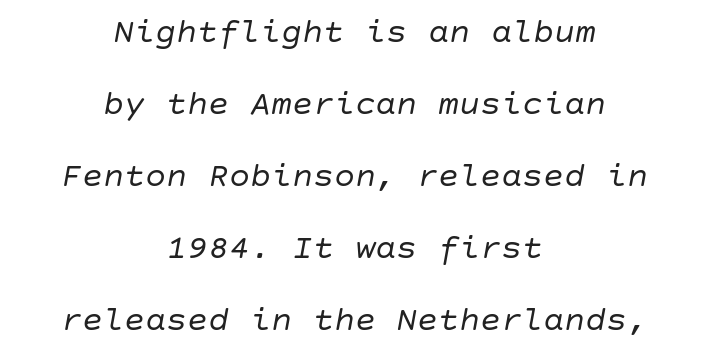
{"italic": "yes", "lean": "right", "slant_degrees": 10, "bold": "no", "weight": "regular", "width": "normal", "stroke_contrast": "low", "x_height": "large", "underline": "no", "align": "center", "line_spacing": "loose", "line_spacing_ratio": 2.06, "letter_spacing": "normal", "letter_spacing_em": 0.0, "glyph_px": 35}
